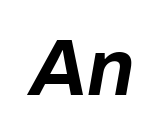
The image shows 79 px bold type, italic (leaning right); set normal letter spacing, not underlined; low stroke contrast and a medium x-height.
